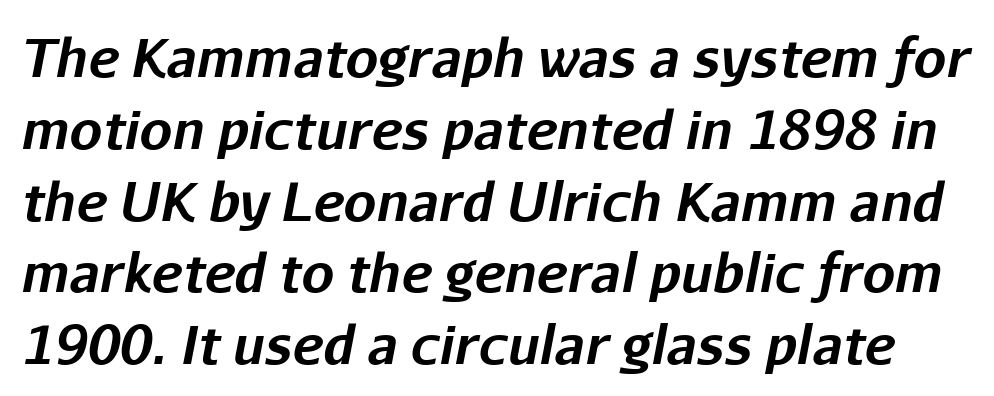
Q: Is the text bold? A: Yes.
Q: Is the text italic (slanted)? A: Yes, it leans right by about 11 degrees.
Q: Is the text underlined? A: No.
Q: Is the spacing between letters normal or unusually wide? A: Normal.
Q: Is the spacing between lines tight, normal or loose? A: Normal.
Q: Width (condensed, normal, or wide)? A: Normal.
Q: Stroke contrast? A: Low.
Q: x-height? A: Medium.
Q: Monospaced? A: No.
